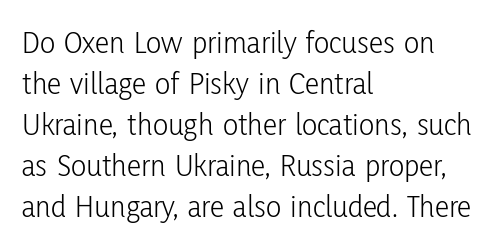
Q: Is the text bold? A: No.
Q: Is the text italic (slanted)? A: No, it is upright.
Q: Is the typeface a serif or a sans-serif typeface? A: Sans-serif.
Q: Is the text underlined? A: No.
Q: How is the paragraph aligned? A: Left-aligned.
Q: Is the spacing between letters normal or unusually wide? A: Normal.
Q: Is the spacing between lines tight, normal or loose? A: Normal.
Q: Width (condensed, normal, or wide)? A: Condensed.
Q: Stroke contrast? A: Low.
Q: x-height? A: Medium.
Q: Monospaced? A: No.
